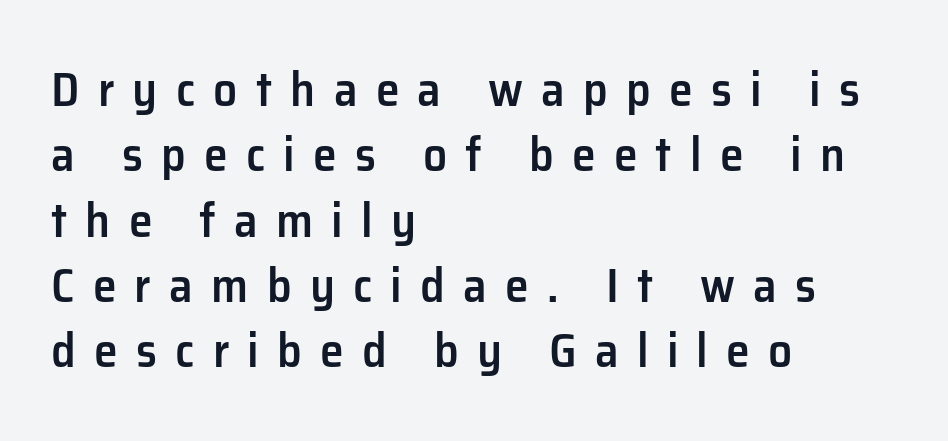
The image shows 48 px semibold sans-serif type, upright; set left-aligned, normal line spacing (1.36x), unusually wide letter spacing (+0.38 em), not underlined; low stroke contrast and a medium x-height.
